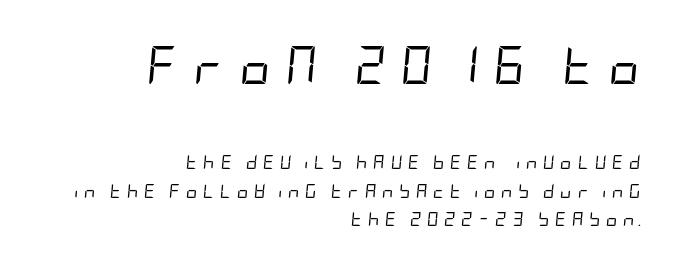
The image shows 38 px regular-weight, condensed type, italic (leaning right); set right-aligned, loose line spacing (2.06x), unusually wide letter spacing (+0.4 em), not underlined; the first (top) block is 2.71x larger; low stroke contrast and a large x-height.
